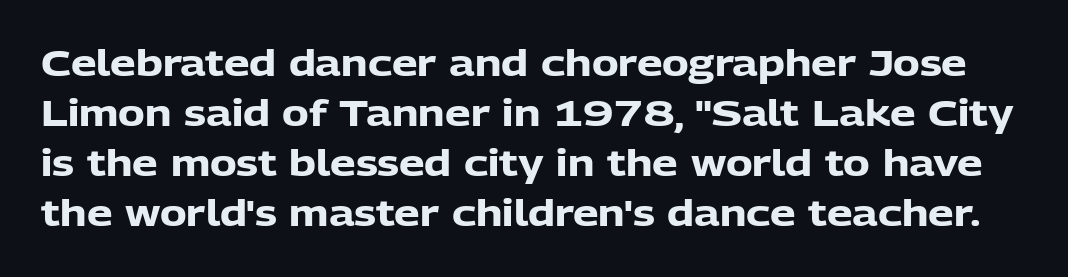
{"serif": "no", "italic": "no", "bold": "yes", "weight": "heavy", "width": "normal", "stroke_contrast": "low", "x_height": "medium", "monospaced": "no", "underline": "no", "line_spacing": "normal", "line_spacing_ratio": 1.39, "letter_spacing": "normal", "letter_spacing_em": 0.0, "glyph_px": 36}
